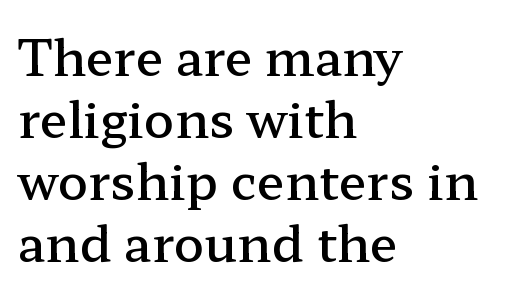
Q: Is the text bold? A: Semi-bold.
Q: Is the text italic (slanted)? A: No, it is upright.
Q: Is the typeface a serif or a sans-serif typeface? A: Serif.
Q: Is the text underlined? A: No.
Q: How is the paragraph aligned? A: Left-aligned.
Q: Is the spacing between letters normal or unusually wide? A: Normal.
Q: Width (condensed, normal, or wide)? A: Wide.
Q: Stroke contrast? A: Low.
Q: x-height? A: Medium.
Q: Monospaced? A: No.
